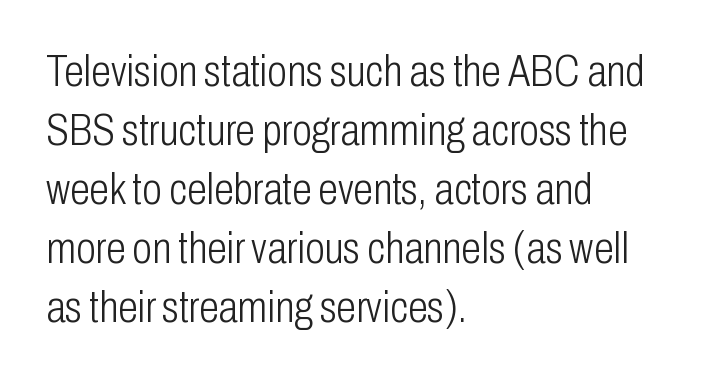
The image shows 45 px light, condensed sans-serif type, upright; set left-aligned, normal line spacing (1.31x), normal letter spacing, not underlined; low stroke contrast and a medium x-height.
